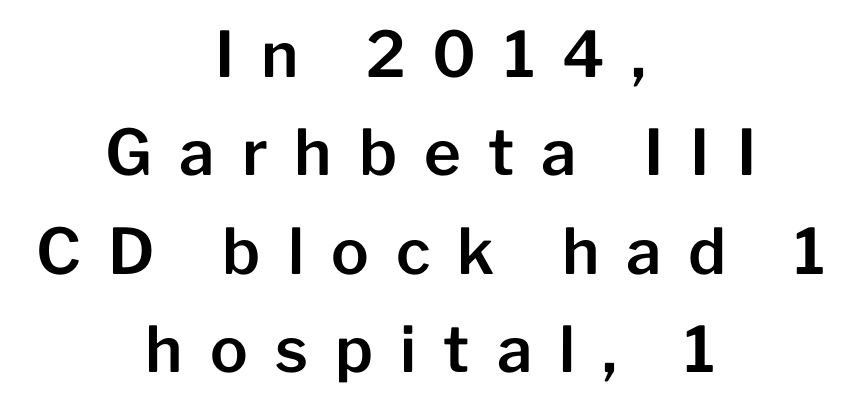
Regarding serifs, this sample does without them. The passage shown has open, widely tracked lettering throughout. Reading down the block, each line starts at a different indent, mirrored at its end. The block of text has a typical density, with ordinary space between rows.
